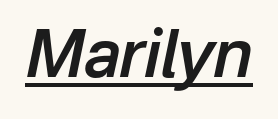
Q: Is the text bold? A: Semi-bold.
Q: Is the text italic (slanted)? A: Yes, it leans right by about 12 degrees.
Q: Is the text underlined? A: Yes.
Q: Is the spacing between letters normal or unusually wide? A: Normal.
Q: Width (condensed, normal, or wide)? A: Normal.
Q: Stroke contrast? A: Low.
Q: x-height? A: Medium.
Q: Monospaced? A: No.
